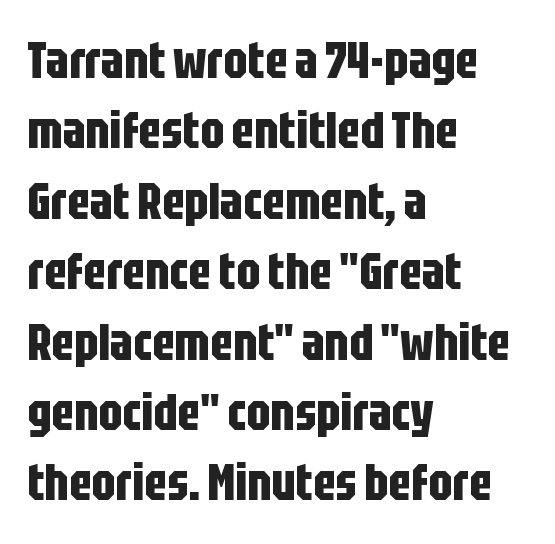
Each letter keeps its own natural width here, so spacing adapts to shape. Typesetter's note: full bold, strokes at maximum text heaviness. The paragraph has a hard left edge and a soft right edge. Ascenders rise straight up at ninety degrees.
